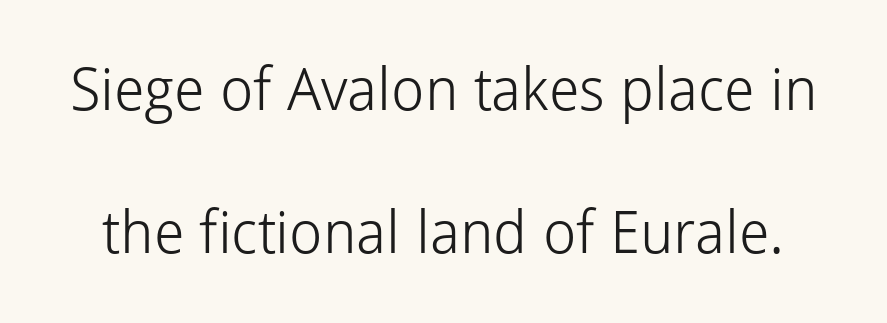
{"serif": "no", "italic": "no", "bold": "no", "weight": "light", "width": "normal", "stroke_contrast": "low", "x_height": "medium", "monospaced": "no", "underline": "no", "line_spacing": "loose", "line_spacing_ratio": 2.43, "letter_spacing": "normal", "letter_spacing_em": 0.0, "glyph_px": 59}
